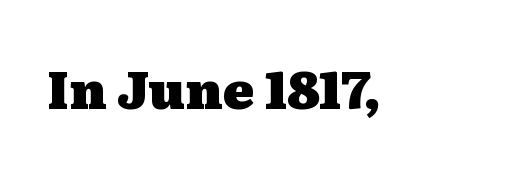
{"serif": "yes", "italic": "no", "bold": "yes", "weight": "heavy", "width": "wide", "stroke_contrast": "medium", "x_height": "medium", "monospaced": "no", "underline": "no", "letter_spacing": "normal", "letter_spacing_em": 0.0, "glyph_px": 52}
